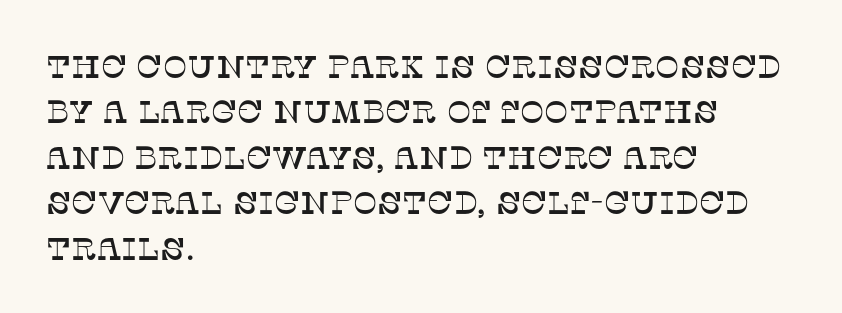
The characters display serif detailing at their extremities. The foot of each line stays bare and open. Line spacing here is normal. The lettering holds an erect, upright posture throughout. Casual observation: everything's shoved over to the left. Varying glyph widths throughout — classic text-font behaviour.
